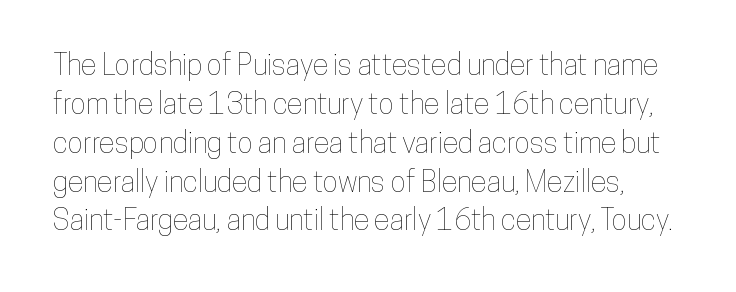
The image shows 29 px condensed type, upright; set normal line spacing (1.34x), normal letter spacing, not underlined; low stroke contrast and a medium x-height.
